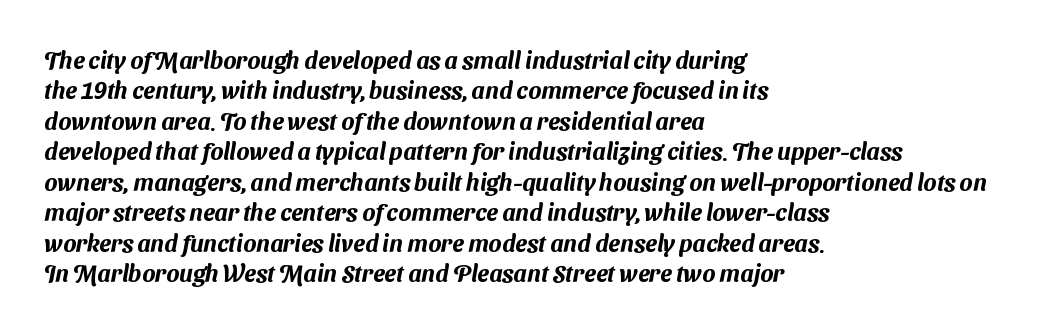
{"underline": "no", "align": "left", "line_spacing": "normal", "line_spacing_ratio": 1.27, "letter_spacing": "normal", "letter_spacing_em": 0.0, "glyph_px": 24}
